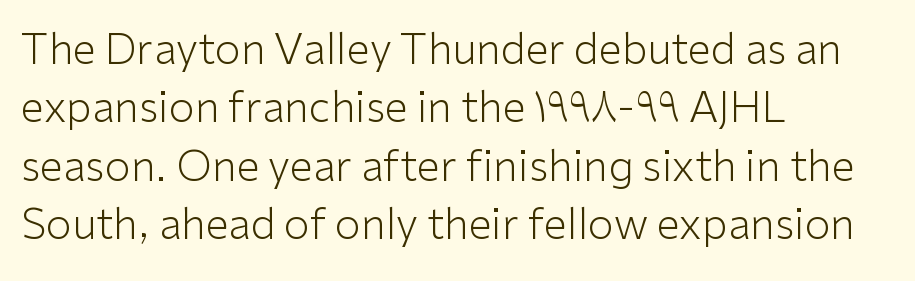
Compared with typical paragraphs, the rows here are spaced about the same. Has an underline been added? It has not. Unlike italic type, these characters show no tilt at all. Nothing unusual about the tracking: characters are spaced as the font intends.
